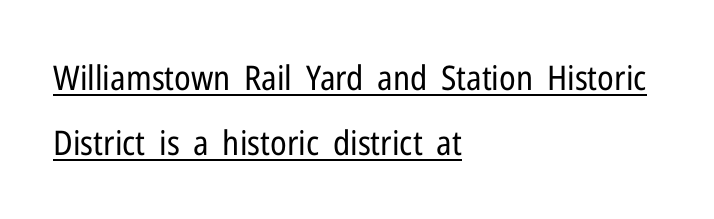
Proportional: the letters do not fall into vertical columns. Font category for this specimen: sans-serif. Is the type heavy? It reads as light-to-regular instead. Ascenders rise straight up at ninety degrees. A typesetter would call this leading open, well beyond the default. Teacher's note: observe the even left margin — that is flush-left alignment.
